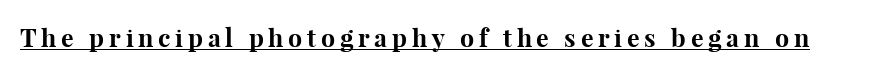
The image shows 25 px bold type, upright; set underlined.
